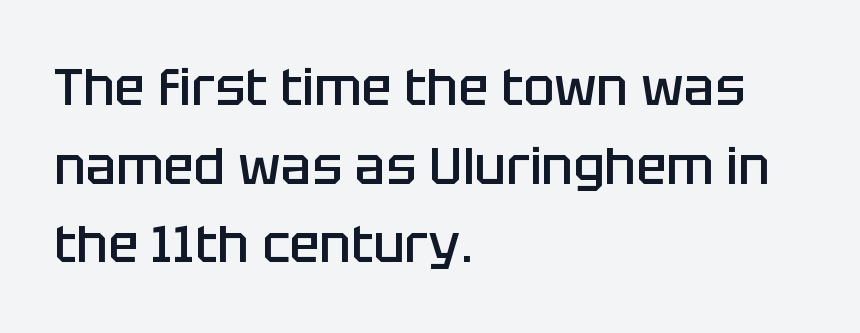
This rendering leaves character spacing at its baseline value. Each glyph is drawn with semibold strokes, heavier than normal yet not fully bold. When letters stand straight like this, we call the style roman or upright. Leftover space on each line is placed entirely after the last word.
